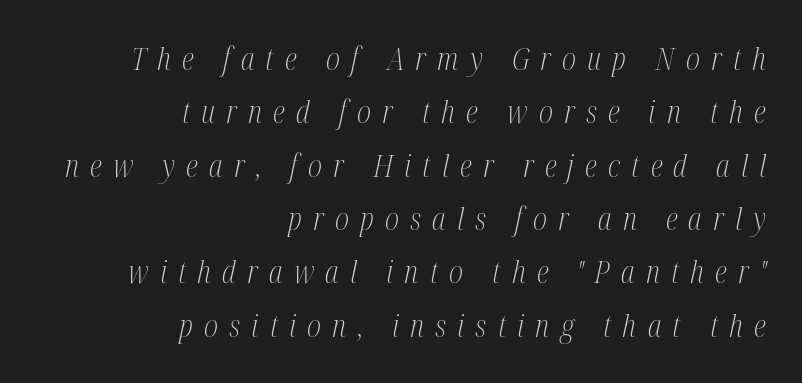
Q: Is the text bold? A: No.
Q: Is the text italic (slanted)? A: Yes, it leans right by about 12 degrees.
Q: Is the typeface a serif or a sans-serif typeface? A: Serif.
Q: Is the text underlined? A: No.
Q: How is the paragraph aligned? A: Right-aligned.
Q: Is the spacing between letters normal or unusually wide? A: Unusually wide.
Q: Width (condensed, normal, or wide)? A: Condensed.
Q: Stroke contrast? A: Medium.
Q: x-height? A: Medium.
Q: Monospaced? A: No.
